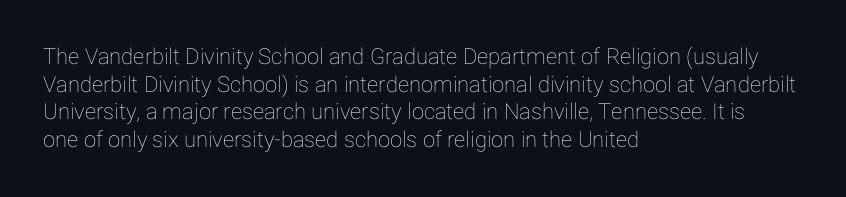
{"italic": "no", "underline": "no", "align": "left", "line_spacing": "normal", "line_spacing_ratio": 1.26, "letter_spacing": "normal", "letter_spacing_em": 0.0, "glyph_px": 22}
